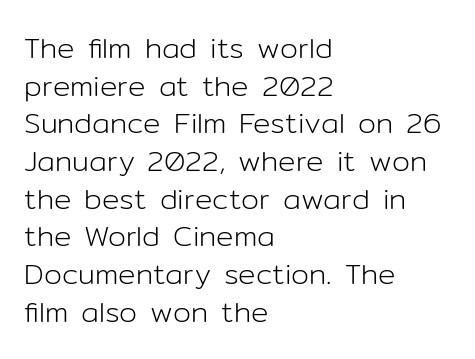
The image shows 29 px light sans-serif type, upright; set left-aligned, normal line spacing (1.3x), normal letter spacing, not underlined; low stroke contrast and a medium x-height.
